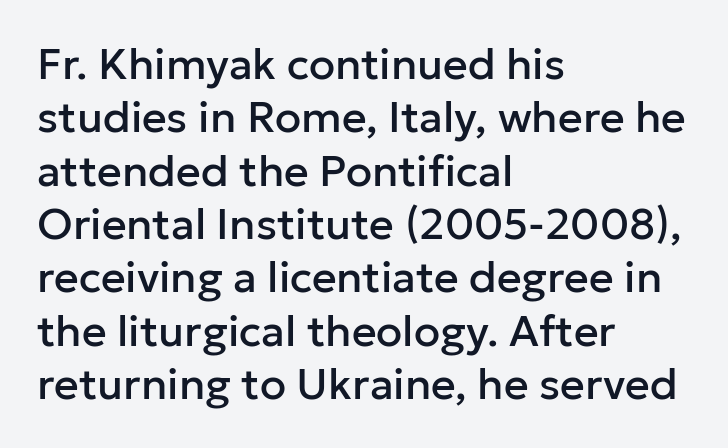
The image shows 43 px sans-serif type, upright; set left-aligned, line spacing 1.24x, normal letter spacing, not underlined; low stroke contrast and a medium x-height.
